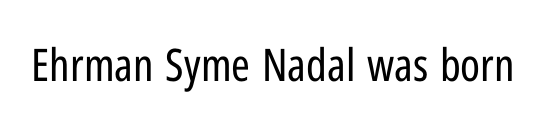
Bold? No — there's no thickening of the strokes. Decoration check: the copy has no underline. Looks like regular typesetting: each glyph gets only the width it needs. Words appear dense and cohesive because spacing is normal. The rendering shows plain stroke endings on the letterforms — a sans-serif design.
